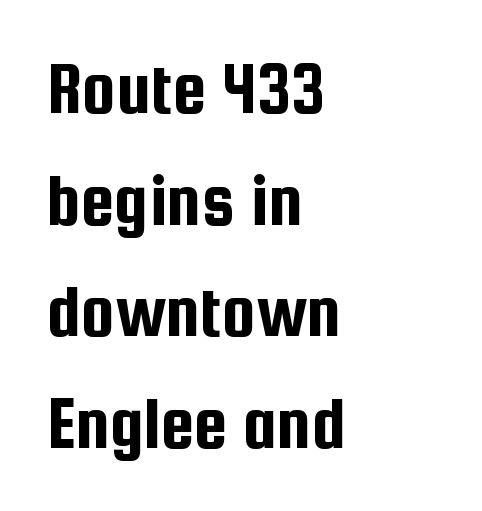
Q: Is the text italic (slanted)? A: No, it is upright.
Q: Is the typeface a serif or a sans-serif typeface? A: Sans-serif.
Q: Is the text underlined? A: No.
Q: How is the paragraph aligned? A: Left-aligned.
Q: Is the spacing between letters normal or unusually wide? A: Normal.
Q: Is the spacing between lines tight, normal or loose? A: Normal.
Q: Width (condensed, normal, or wide)? A: Condensed.
Q: Stroke contrast? A: Low.
Q: x-height? A: Medium.
Q: Monospaced? A: No.
